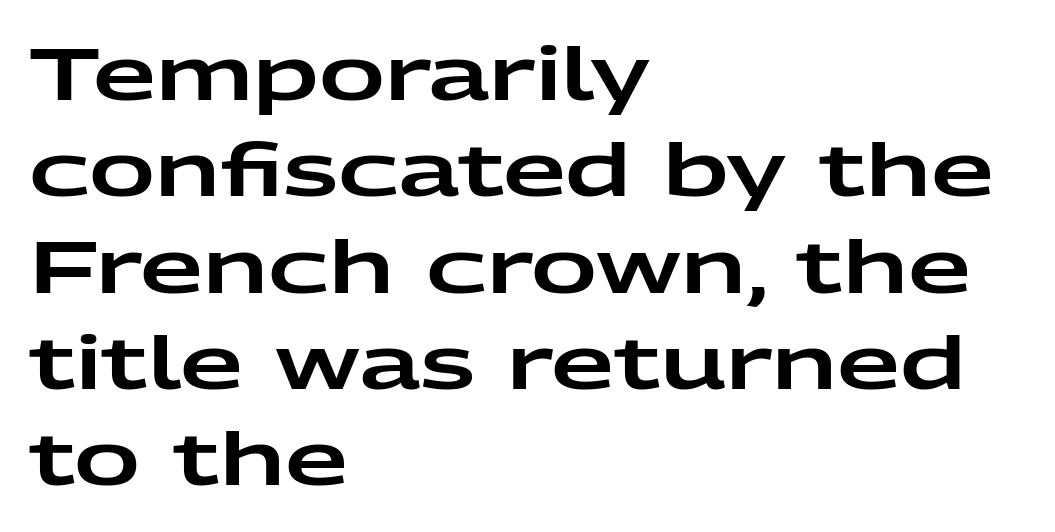
The image shows 73 px wide sans-serif type, upright; set left-aligned, normal line spacing (1.32x), normal letter spacing, not underlined; low stroke contrast and a medium x-height.
